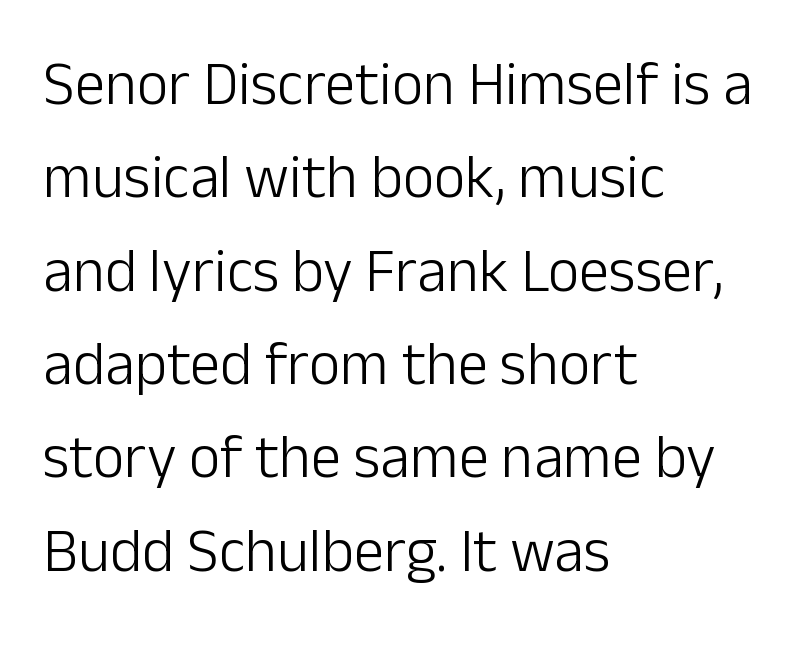
Q: Is the text bold? A: No.
Q: Is the text italic (slanted)? A: No, it is upright.
Q: Is the typeface a serif or a sans-serif typeface? A: Sans-serif.
Q: Is the text underlined? A: No.
Q: How is the paragraph aligned? A: Left-aligned.
Q: Is the spacing between letters normal or unusually wide? A: Normal.
Q: Is the spacing between lines tight, normal or loose? A: Normal.
Q: Width (condensed, normal, or wide)? A: Normal.
Q: Stroke contrast? A: Low.
Q: x-height? A: Medium.
Q: Monospaced? A: No.
